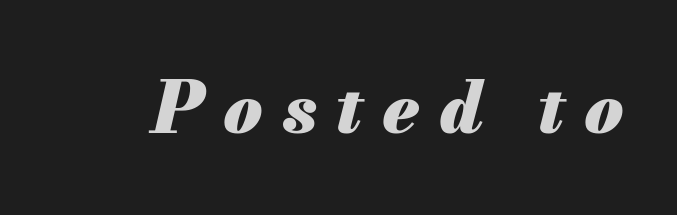
{"italic": "yes", "lean": "right", "slant_degrees": 13, "bold": "yes", "weight": "heavy", "width": "normal", "stroke_contrast": "medium", "x_height": "small", "monospaced": "no", "underline": "no", "letter_spacing": "wide", "letter_spacing_em": 0.27, "glyph_px": 71}
